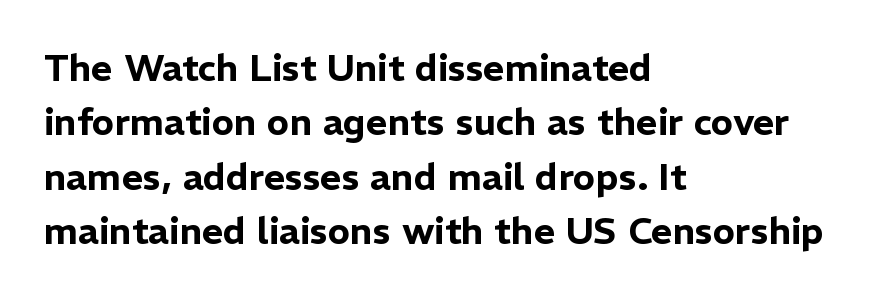
Q: Is the text italic (slanted)? A: No, it is upright.
Q: Is the typeface a serif or a sans-serif typeface? A: Sans-serif.
Q: Is the text underlined? A: No.
Q: How is the paragraph aligned? A: Left-aligned.
Q: Is the spacing between letters normal or unusually wide? A: Normal.
Q: Is the spacing between lines tight, normal or loose? A: Normal.
Q: Width (condensed, normal, or wide)? A: Normal.
Q: Stroke contrast? A: Low.
Q: x-height? A: Medium.
Q: Monospaced? A: No.
